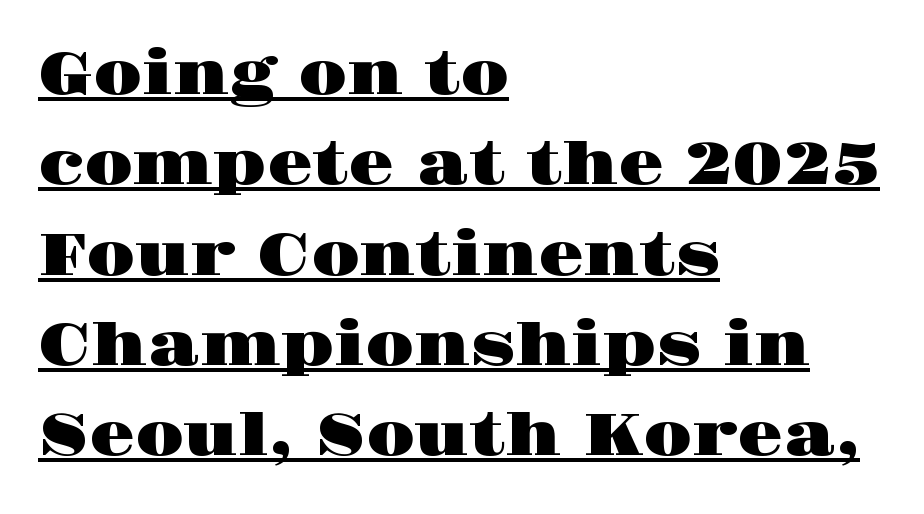
Emphasis is given by a line drawn under the lettering. This sample uses an upright cut, with every glyph sitting square on the baseline. One-word summary of the alignment: left. Each letter keeps its own natural width here, so spacing adapts to shape. The rendering shows small feet on the letterforms — a serif design. You could call the tracking neutral — neither tight nor loose.
